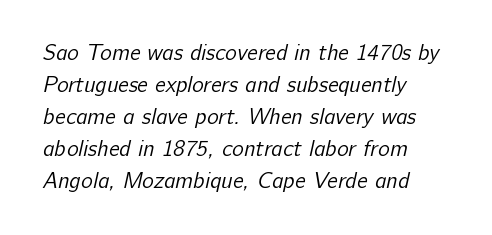
All the whitespace from short lines collects on the right. The specimen omits any rule beneath the text block's lines. No extra tracking has been applied to these lines. The weight would be labelled regular, book, light, or lighter still.
